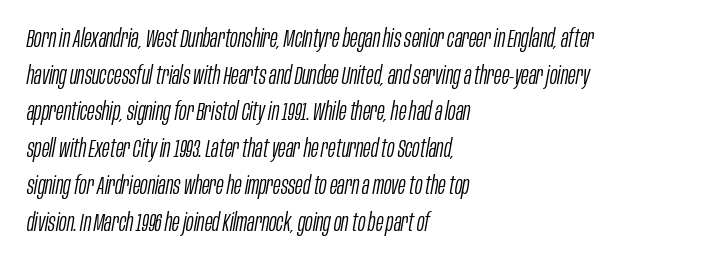
{"italic": "yes", "lean": "right", "slant_degrees": 10, "bold": "no", "underline": "no", "align": "left", "line_spacing": "normal", "line_spacing_ratio": 1.47, "letter_spacing": "normal", "letter_spacing_em": 0.0, "glyph_px": 25}
